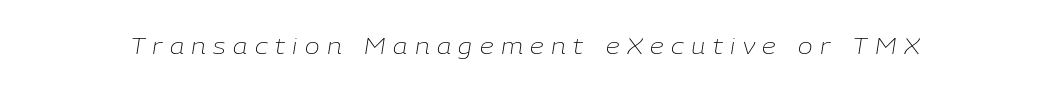
This sample uses an oblique cut, with every glyph tilted off the vertical. Words float on clear page, feet unadorned. The characters are drawn with everyday or finer stroke widths. Honestly, the letter spacing is so wide it's the main thing you notice.
